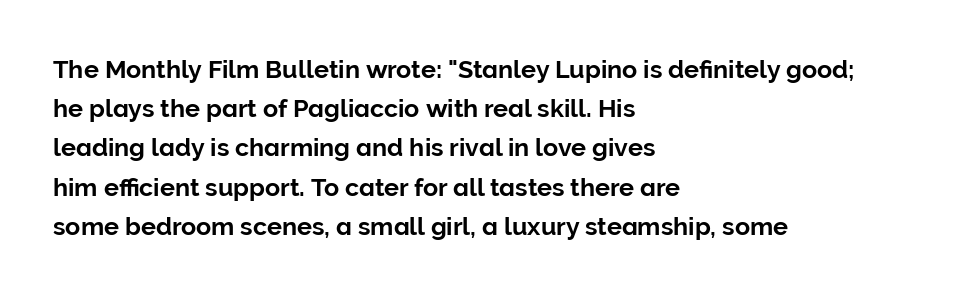
The foot of each line stays bare and open. Upright lettering throughout. Characters follow at the spacing the type designer built in. Line spacing here is normal.
